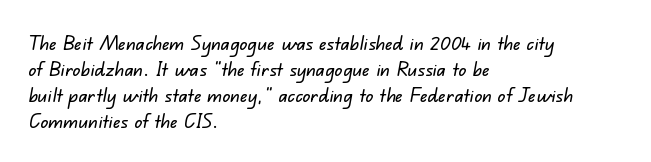
The image shows 20 px text type; set left-aligned, normal line spacing (1.3x), normal letter spacing, not underlined.
